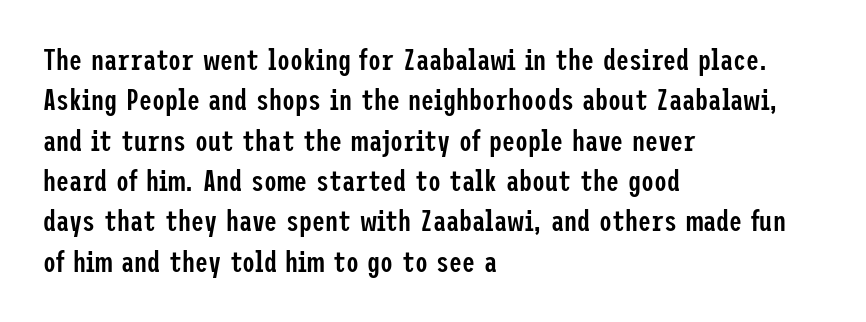
Compared with typical paragraphs, the rows here are spaced about the same. Just letters on the line, the space beneath them empty. Notice how the stems are strictly vertical — no italics here. Examine the stroke ends and you'll find no serifs.
